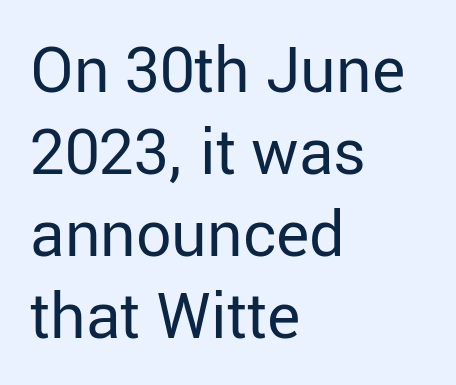
Q: Is the text bold? A: No.
Q: Is the text italic (slanted)? A: No, it is upright.
Q: Is the typeface a serif or a sans-serif typeface? A: Sans-serif.
Q: Is the text underlined? A: No.
Q: How is the paragraph aligned? A: Left-aligned.
Q: Is the spacing between letters normal or unusually wide? A: Normal.
Q: Is the spacing between lines tight, normal or loose? A: Normal.
Q: Width (condensed, normal, or wide)? A: Normal.
Q: Stroke contrast? A: Low.
Q: x-height? A: Medium.
Q: Monospaced? A: No.
